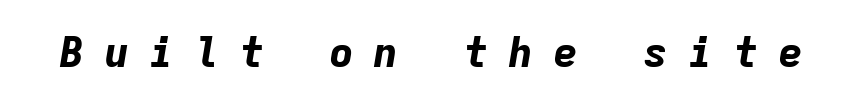
The image shows 42 px bold type, italic (leaning right), monospaced; set unusually wide letter spacing (+0.47 em), not underlined; low stroke contrast and a medium x-height.
